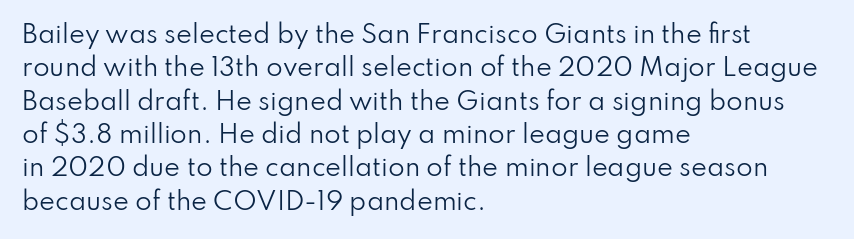
{"italic": "no", "bold": "no", "underline": "no", "align": "left", "line_spacing": "normal", "line_spacing_ratio": 1.39, "letter_spacing": "normal", "letter_spacing_em": 0.0, "glyph_px": 24}
